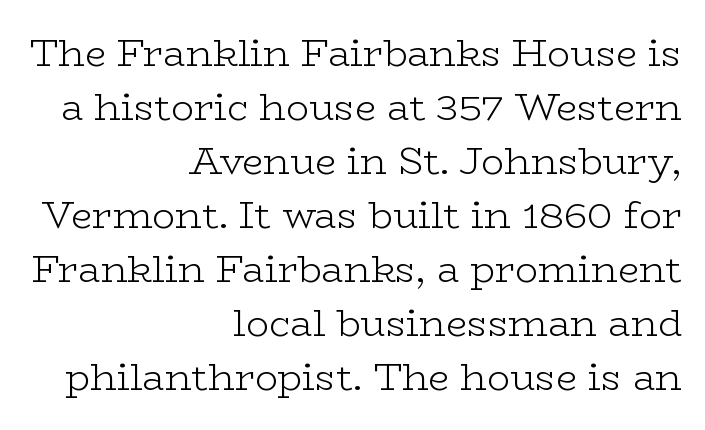
{"serif": "yes", "italic": "no", "bold": "no", "weight": "light", "width": "wide", "stroke_contrast": "low", "x_height": "medium", "monospaced": "no", "underline": "no", "align": "right", "line_spacing": "normal", "line_spacing_ratio": 1.42, "letter_spacing": "normal", "letter_spacing_em": 0.0, "glyph_px": 38}
